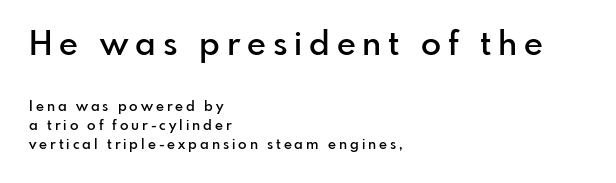
If you drew a line through each stem, it would be perfectly vertical. Note the varied advance widths — an 'i' is clearly narrower than an 'm'. Here the glyphs are tracked loosely, breaking word shapes into spaced letters. Quick note: underline off. The rendering uses a semibold face; strokes are thickened but not to full bold. Classification — sans serif.
